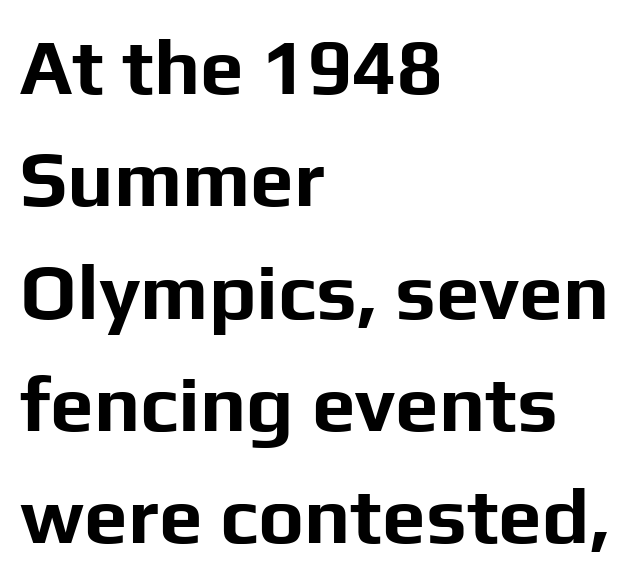
Q: Is the text bold? A: Yes.
Q: Is the text italic (slanted)? A: No, it is upright.
Q: Is the typeface a serif or a sans-serif typeface? A: Sans-serif.
Q: Is the text underlined? A: No.
Q: How is the paragraph aligned? A: Left-aligned.
Q: Is the spacing between letters normal or unusually wide? A: Normal.
Q: Is the spacing between lines tight, normal or loose? A: Normal.
Q: Width (condensed, normal, or wide)? A: Normal.
Q: Stroke contrast? A: Low.
Q: x-height? A: Medium.
Q: Monospaced? A: No.
